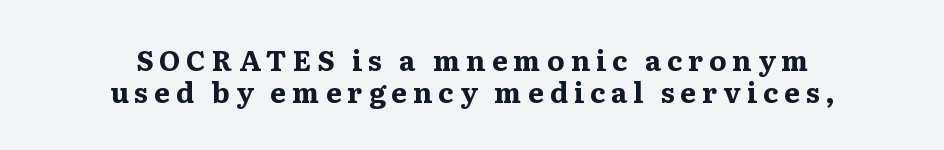
Q: Is the text bold? A: Yes.
Q: Is the text italic (slanted)? A: No, it is upright.
Q: Is the typeface a serif or a sans-serif typeface? A: Serif.
Q: Is the text underlined? A: No.
Q: How is the paragraph aligned? A: Centered.
Q: Is the spacing between letters normal or unusually wide? A: Unusually wide.
Q: Is the spacing between lines tight, normal or loose? A: Tight.
Q: Width (condensed, normal, or wide)? A: Wide.
Q: Stroke contrast? A: Medium.
Q: x-height? A: Medium.
Q: Monospaced? A: No.
